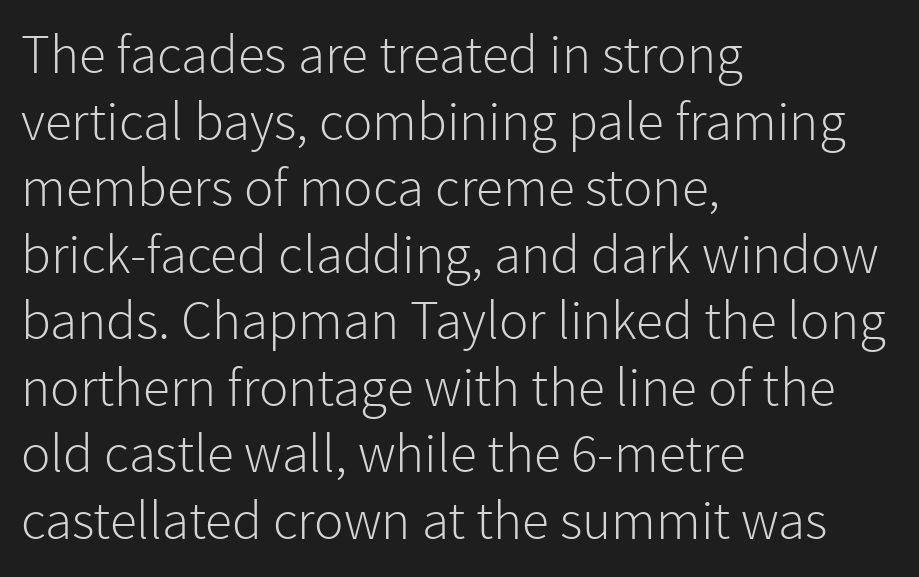
When letters stand straight like this, we call the style roman or upright. Grotesque or geometric, the face here clearly has no serifs. Vertical stems look standard width or narrower in stroke. The rendering uses natural spacing where letterforms have individual widths. Unmarked baselines from the first word to the last. Nothing unusual about the tracking: characters are spaced as the font intends.
